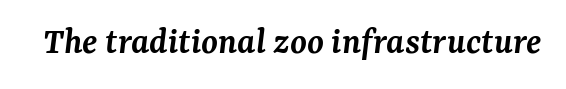
{"serif": "yes", "italic": "yes", "lean": "right", "slant_degrees": 7, "bold": "semi", "weight": "semibold", "width": "normal", "stroke_contrast": "medium", "x_height": "medium", "monospaced": "no", "underline": "no", "letter_spacing": "normal", "letter_spacing_em": 0.0, "glyph_px": 38}
